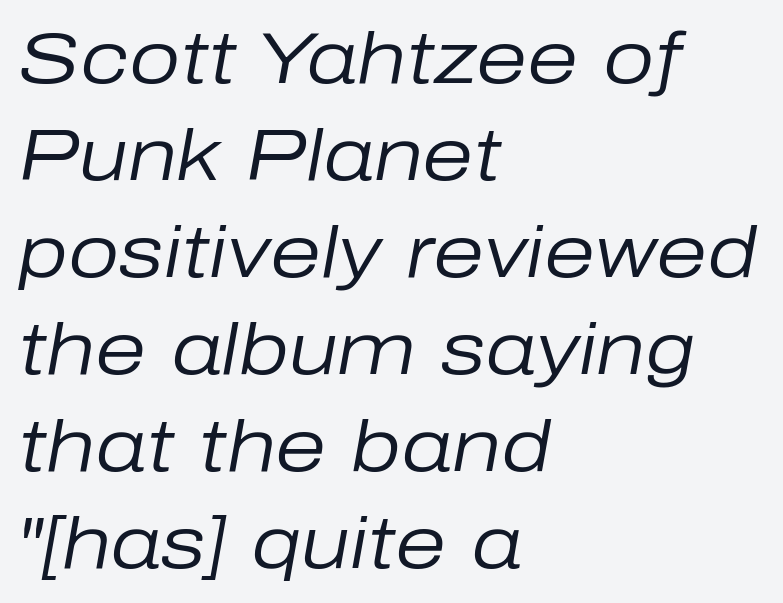
The image shows 73 px regular-weight type, italic (leaning right); set left-aligned, normal line spacing (1.33x), normal letter spacing, not underlined; low stroke contrast and a medium x-height.
